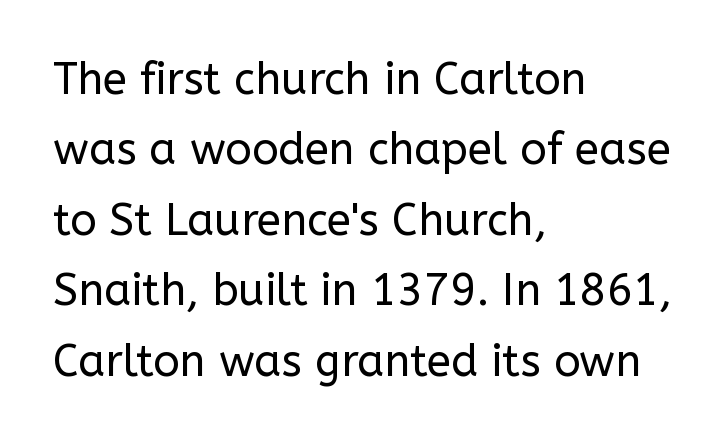
The image shows 44 px regular-weight sans-serif type, upright; set left-aligned, normal line spacing (1.6x), normal letter spacing, not underlined; low stroke contrast and a medium x-height.
